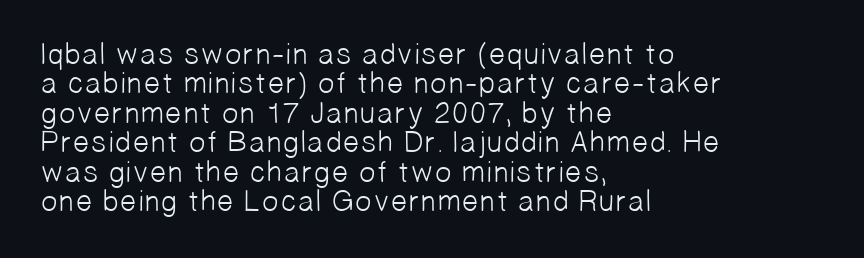
Q: Is the text bold? A: No.
Q: Is the typeface a serif or a sans-serif typeface? A: Sans-serif.
Q: Is the text underlined? A: No.
Q: How is the paragraph aligned? A: Left-aligned.
Q: Is the spacing between letters normal or unusually wide? A: Normal.
Q: Is the spacing between lines tight, normal or loose? A: Tight.
Q: Width (condensed, normal, or wide)? A: Normal.
Q: Stroke contrast? A: Low.
Q: x-height? A: Medium.
Q: Monospaced? A: No.
